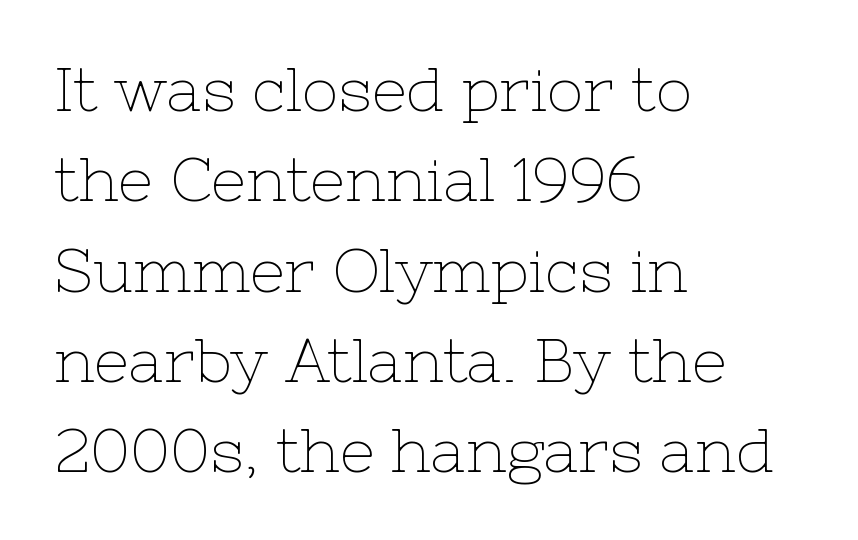
The image shows 61 px thin serif type, upright; set left-aligned, normal line spacing (1.48x), normal letter spacing, not underlined; low stroke contrast and a medium x-height.
